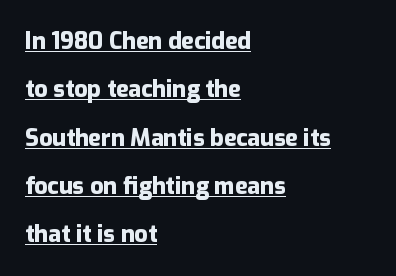
{"italic": "no", "bold": "yes", "underline": "yes", "align": "left", "line_spacing": "loose", "line_spacing_ratio": 2.1, "letter_spacing": "normal", "letter_spacing_em": 0.0, "glyph_px": 23}
